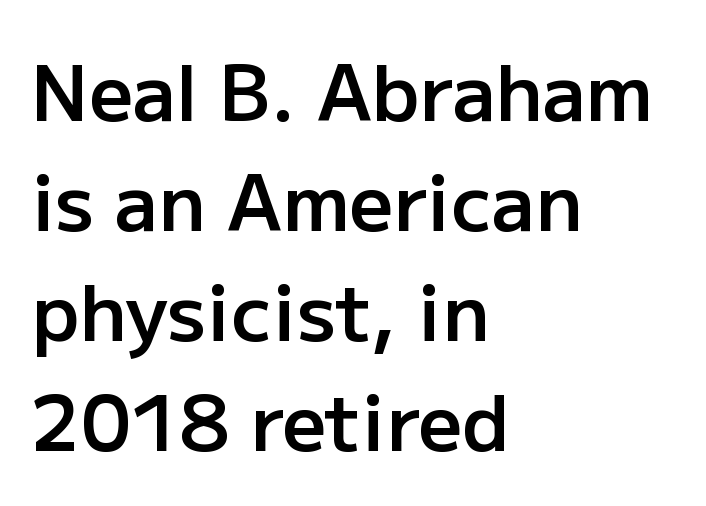
The lettering holds an erect, upright posture throughout. Line spacing here is normal. The letters carry no serifs — their stems end cleanly without finishing strokes. Short note: letters normally spaced. A clean baseline with only descenders dipping below it.
